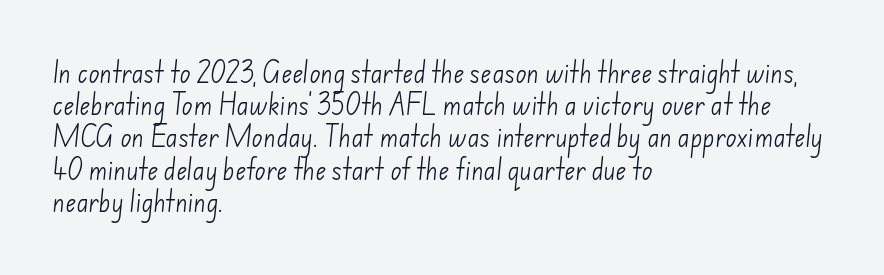
The line-height multiplier appears to be the usual default. The line texture is even and compact thanks to regular tracking. Compared with a typical body face, this is equally light or lighter still. The setting favours the left margin, as ordinary paragraphs usually do. The specimen omits any rule beneath the text block's lines.
